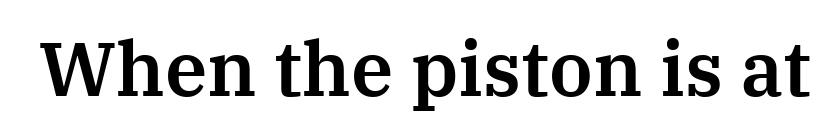
The image shows 76 px serif type, upright; set normal letter spacing, not underlined; medium stroke contrast and a medium x-height.
